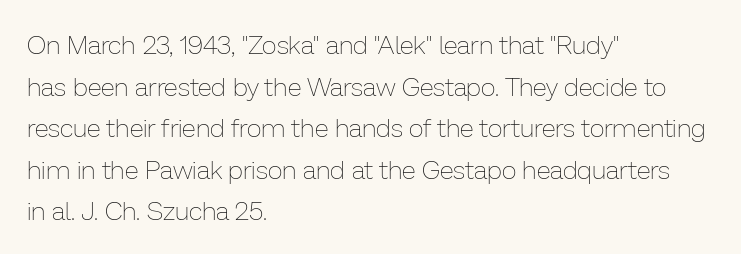
The image shows 26 px text type, upright; set left-aligned, normal line spacing (1.6x), normal letter spacing, not underlined.
